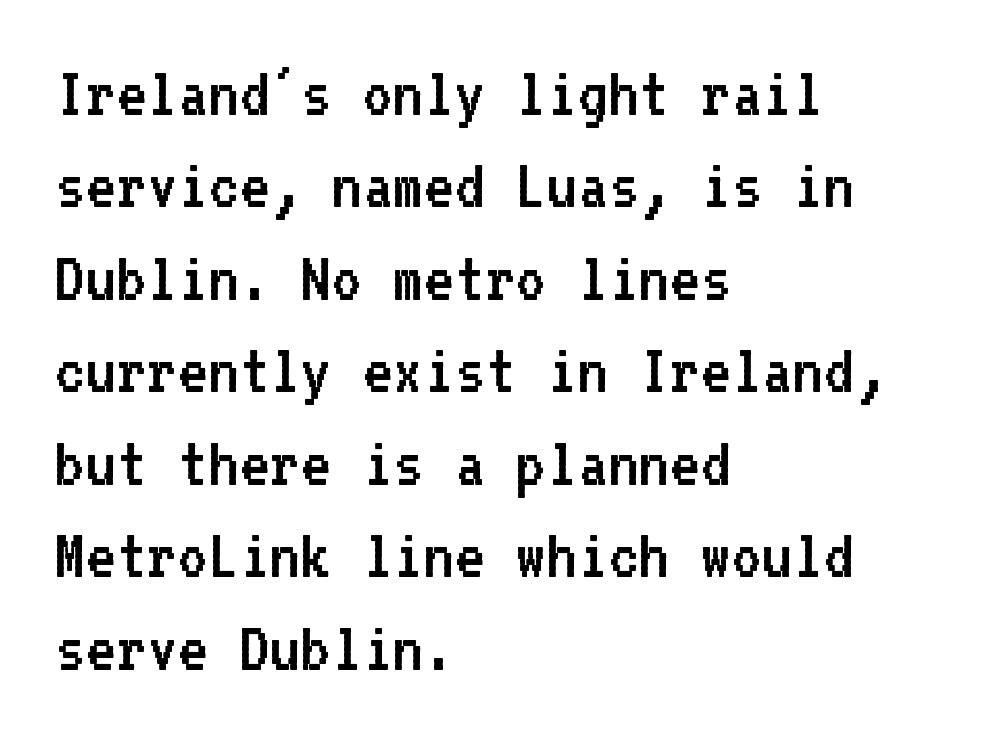
The image shows 74 px regular-weight sans-serif type, upright, monospaced; set left-aligned, normal line spacing (1.25x), normal letter spacing, not underlined; low stroke contrast and a medium x-height.
